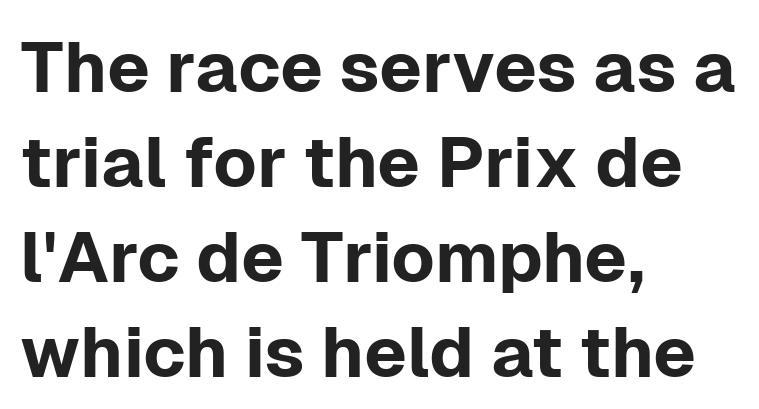
The image shows 71 px sans-serif type, upright; set left-aligned, normal line spacing (1.34x), normal letter spacing, not underlined; low stroke contrast and a medium x-height.
